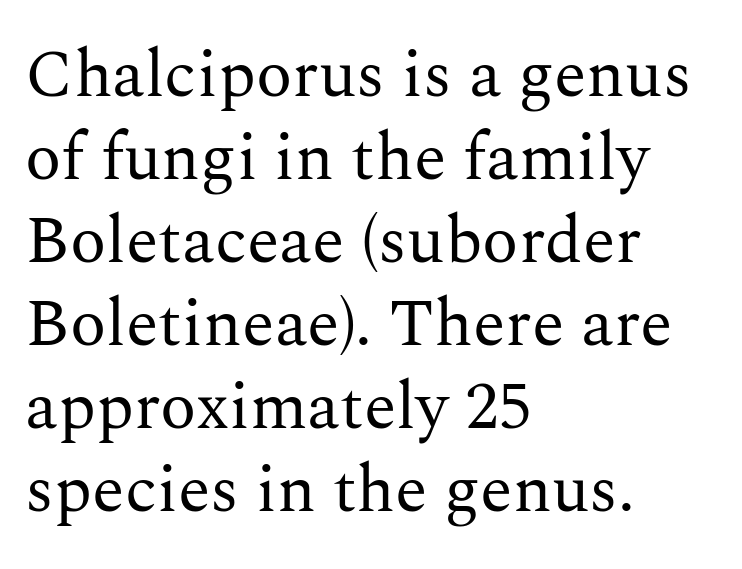
The image shows 67 px regular-weight serif type, upright; set left-aligned, line spacing 1.24x, normal letter spacing, not underlined; medium stroke contrast and a medium x-height.
